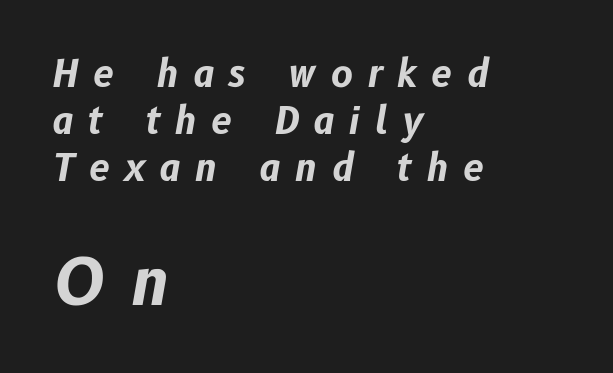
{"italic": "yes", "lean": "right", "slant_degrees": 10, "bold": "yes", "weight": "bold", "width": "normal", "stroke_contrast": "low", "x_height": "medium", "monospaced": "no", "underline": "no", "align": "left", "line_spacing": "normal", "line_spacing_ratio": 1.27, "letter_spacing": "wide", "letter_spacing_em": 0.4, "larger_block": "second", "size_ratio": 1.73, "glyph_px": 64}
